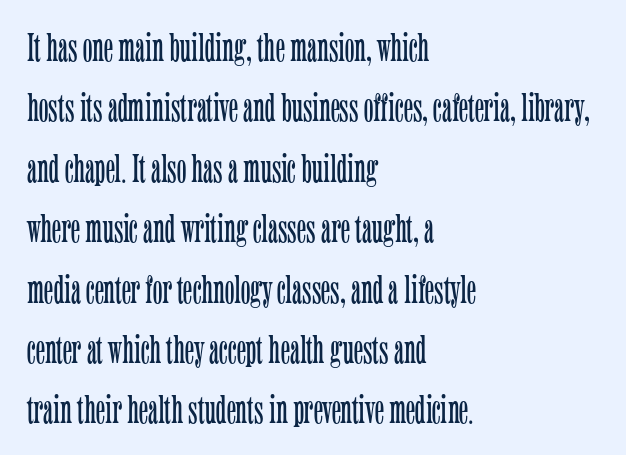
{"serif": "yes", "italic": "no", "bold": "no", "weight": "light", "width": "condensed", "stroke_contrast": "low", "x_height": "medium", "monospaced": "no", "underline": "no", "align": "left", "line_spacing": "normal", "line_spacing_ratio": 1.51, "letter_spacing": "normal", "letter_spacing_em": 0.0, "glyph_px": 40}
